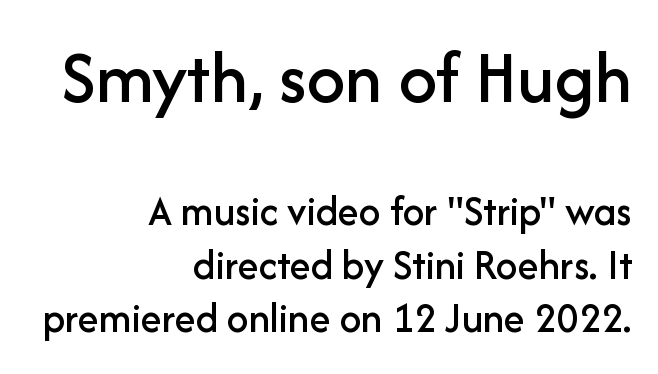
{"serif": "no", "italic": "no", "width": "normal", "stroke_contrast": "low", "x_height": "medium", "monospaced": "no", "underline": "no", "align": "right", "line_spacing": "normal", "line_spacing_ratio": 1.25, "letter_spacing": "normal", "letter_spacing_em": 0.0, "larger_block": "first", "size_ratio": 1.77, "glyph_px": 76}
